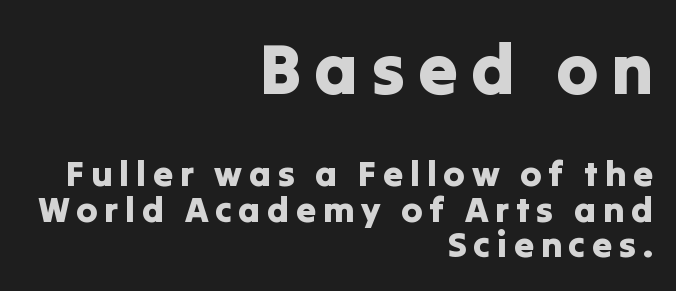
The face used here appears at its bigger size in the upper chunk. Type without underlining. Proportional: the letters do not fall into vertical columns. Does the lettering tilt? It doesn't — this is upright. This sample is right-justified, so line beginnings fall wherever the words allow. Notice how descenders almost collide with the ascenders below — that's tight leading.
